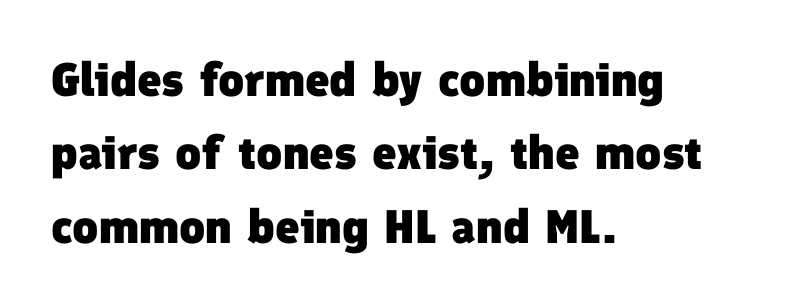
The image shows 47 px heavy sans-serif type; set left-aligned, normal line spacing (1.56x), normal letter spacing, not underlined; low stroke contrast and a medium x-height.
